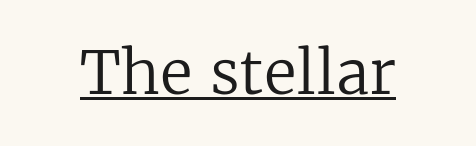
{"serif": "yes", "italic": "no", "bold": "no", "weight": "regular", "width": "normal", "stroke_contrast": "low", "x_height": "medium", "monospaced": "no", "underline": "yes", "letter_spacing": "normal", "letter_spacing_em": 0.0, "glyph_px": 60}
